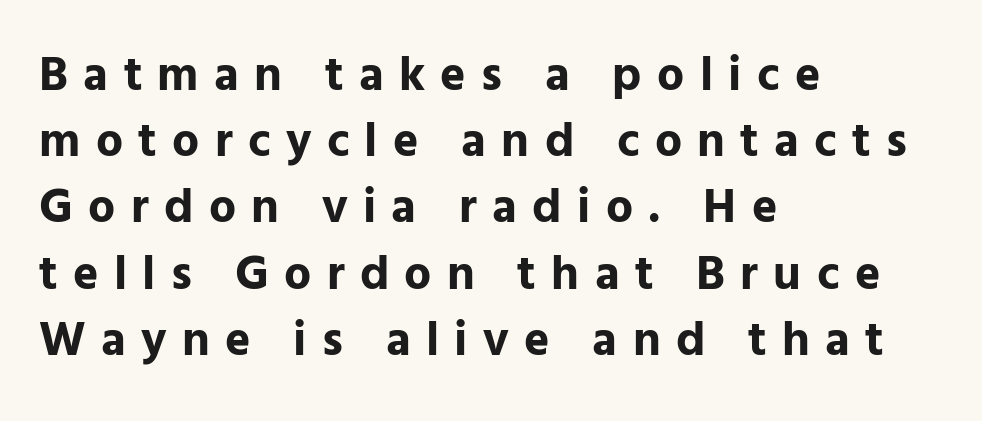
The type is letterspaced generously, with wide tracking. The rendering shows plain stroke endings on the letterforms — a sans-serif design. Chunky letters — that's bold for sure. Beneath every word, the page is bare. Rendered with straight, roman letterforms. The text block is weighted toward the left margin, trailing off unevenly rightward.
